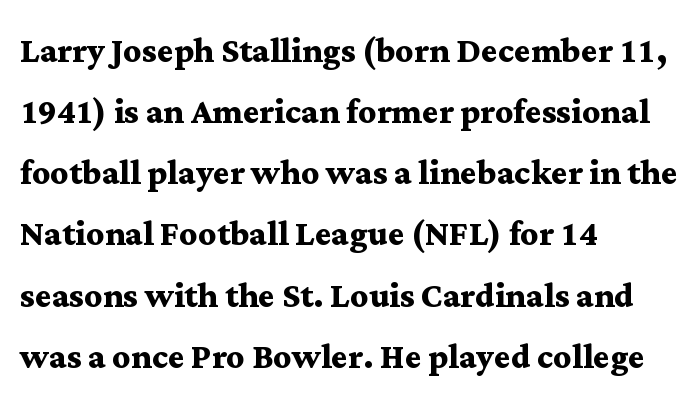
{"serif": "yes", "italic": "no", "bold": "yes", "weight": "semibold", "width": "wide", "stroke_contrast": "medium", "x_height": "medium", "monospaced": "no", "underline": "no", "align": "left", "line_spacing": "normal", "line_spacing_ratio": 1.39, "letter_spacing": "normal", "letter_spacing_em": 0.0, "glyph_px": 44}
